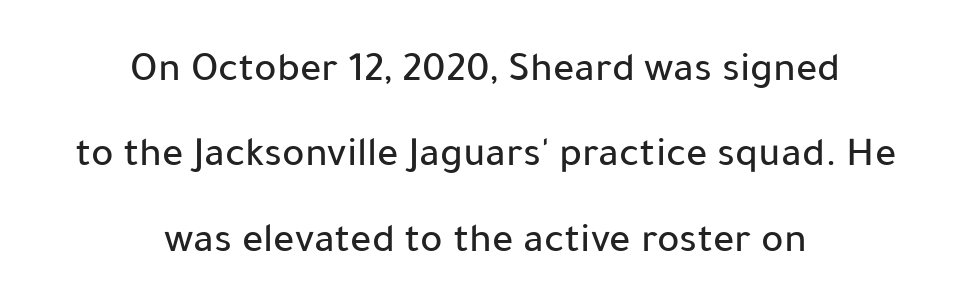
{"serif": "no", "italic": "no", "width": "normal", "stroke_contrast": "low", "x_height": "medium", "monospaced": "no", "underline": "no", "align": "center", "line_spacing": "loose", "line_spacing_ratio": 2.03, "letter_spacing": "normal", "letter_spacing_em": 0.0, "glyph_px": 42}
